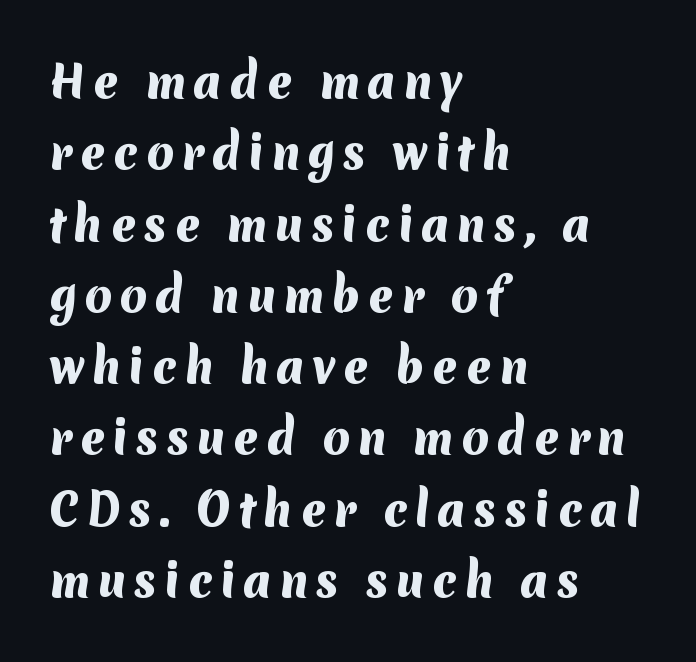
Compared with a centered layout, this one pins lines to the left instead. A typesetter would call this proportional, since set widths differ per character. Horizontal bands of white between lines are of average thickness. Classification — sans serif. A full-strength bold gives these letters their thick strokes. Glance below the letters and you will spot only blank space.
